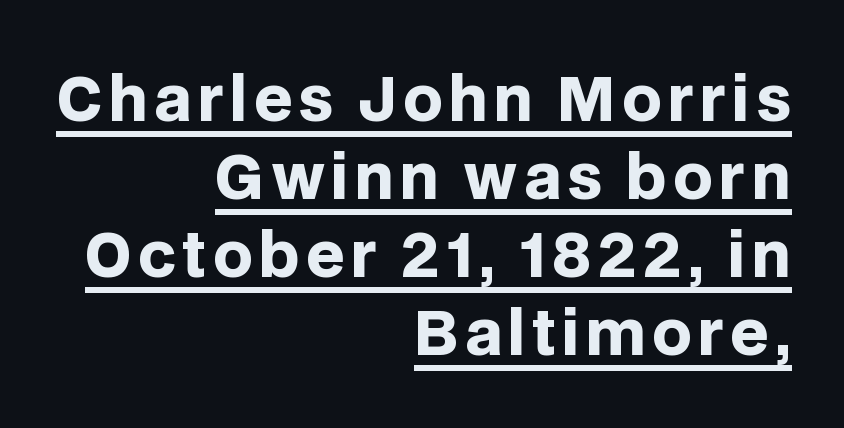
{"serif": "no", "italic": "no", "bold": "yes", "weight": "heavy", "width": "normal", "stroke_contrast": "low", "x_height": "large", "monospaced": "no", "underline": "yes", "align": "right", "line_spacing": "normal", "line_spacing_ratio": 1.28, "glyph_px": 61}
